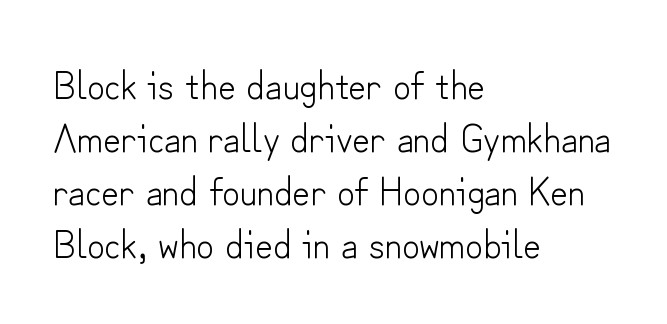
The image shows 39 px light sans-serif type, upright; set left-aligned, normal line spacing (1.36x), normal letter spacing, not underlined; low stroke contrast and a small x-height.
